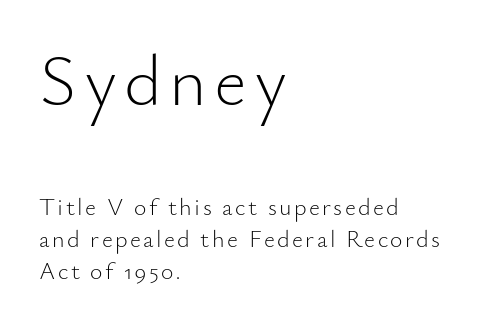
The image shows 72 px light sans-serif type, upright; set left-aligned, normal line spacing (1.34x), not underlined; the first (top) block is 3.0x larger; low stroke contrast and a small x-height.
